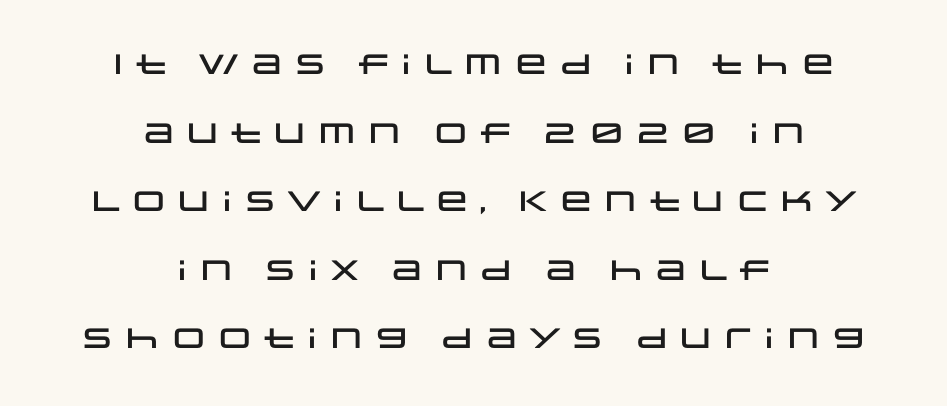
Q: Is the text italic (slanted)? A: No, it is upright.
Q: Is the typeface a serif or a sans-serif typeface? A: Sans-serif.
Q: Is the text underlined? A: No.
Q: How is the paragraph aligned? A: Centered.
Q: Is the spacing between lines tight, normal or loose? A: Loose.
Q: Width (condensed, normal, or wide)? A: Wide.
Q: Stroke contrast? A: Low.
Q: x-height? A: Large.
Q: Monospaced? A: No.
